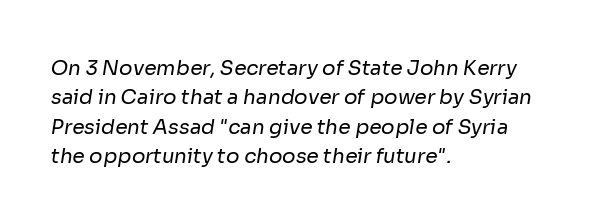
The image shows 20 px text type; set left-aligned, normal line spacing (1.47x), normal letter spacing, not underlined.
